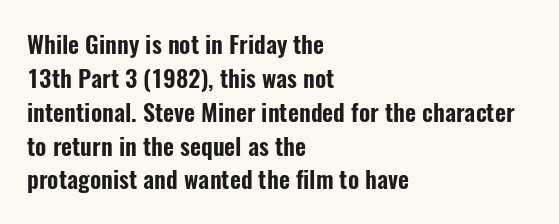
The image shows 24 px text type, upright; set left-aligned, normal line spacing (1.41x), normal letter spacing, not underlined.
